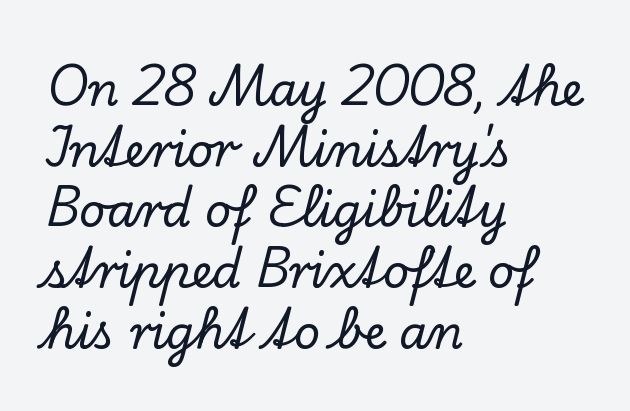
Reading down the column, the eye jumps a familiar distance to each next line. Notice how the passage keeps a crisp vertical edge on the left only. Students, note that the glyphs here touch the page at normal intervals. The letters advance in unequal steps, a hallmark of proportional type. Check the space under the baseline: it is left empty.
